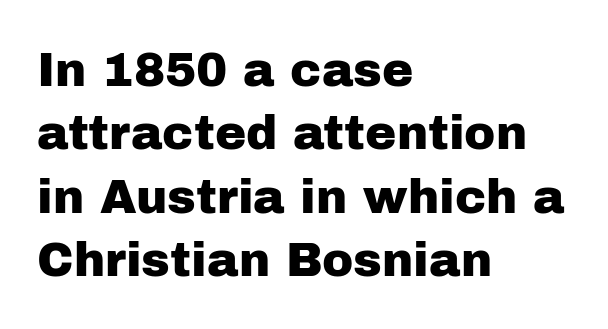
Q: Is the text italic (slanted)? A: No, it is upright.
Q: Is the typeface a serif or a sans-serif typeface? A: Sans-serif.
Q: Is the text underlined? A: No.
Q: How is the paragraph aligned? A: Left-aligned.
Q: Is the spacing between letters normal or unusually wide? A: Normal.
Q: Is the spacing between lines tight, normal or loose? A: Normal.
Q: Width (condensed, normal, or wide)? A: Normal.
Q: Stroke contrast? A: Low.
Q: x-height? A: Medium.
Q: Monospaced? A: No.
